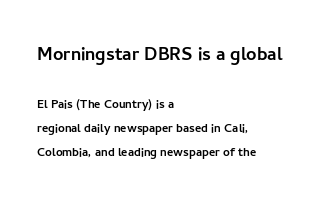
A roman cut, with each character standing at attention. The gap between lines stays unmarked. Compare the two chunks: the upper has the greater cap height. Honestly, the letter spacing is just normal — you wouldn't notice it.
